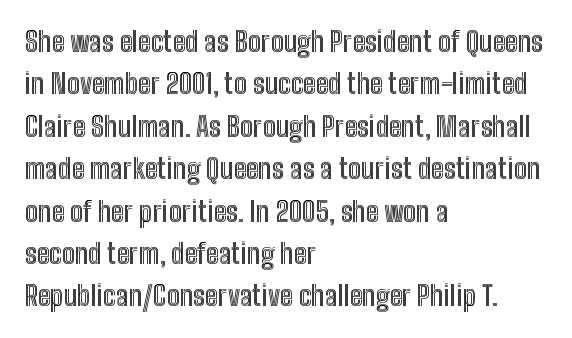
{"italic": "no", "underline": "no", "align": "left", "line_spacing": "normal", "line_spacing_ratio": 1.57, "letter_spacing": "normal", "letter_spacing_em": 0.0, "glyph_px": 27}
